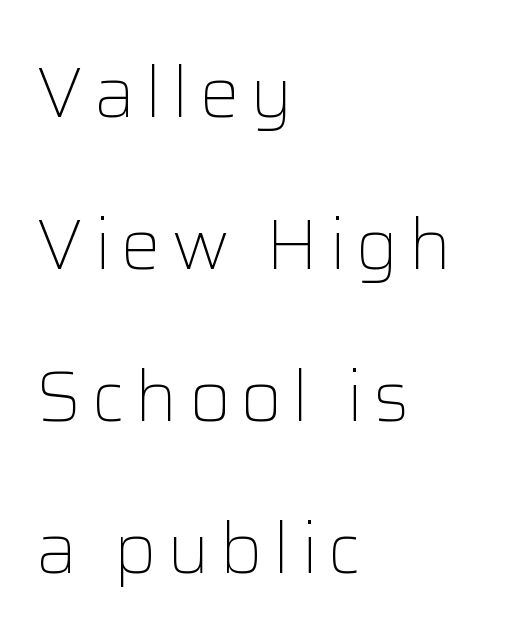
Q: Is the text bold? A: No.
Q: Is the text italic (slanted)? A: No, it is upright.
Q: Is the typeface a serif or a sans-serif typeface? A: Sans-serif.
Q: Is the text underlined? A: No.
Q: How is the paragraph aligned? A: Left-aligned.
Q: Is the spacing between lines tight, normal or loose? A: Loose.
Q: Width (condensed, normal, or wide)? A: Normal.
Q: Stroke contrast? A: Low.
Q: x-height? A: Medium.
Q: Monospaced? A: No.
